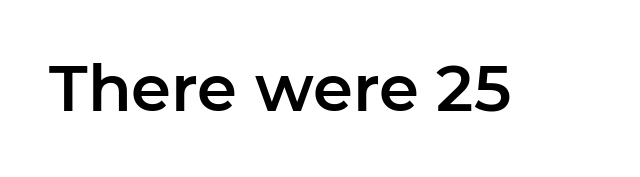
The image shows 64 px sans-serif type, upright; set normal letter spacing, not underlined; low stroke contrast and a medium x-height.
